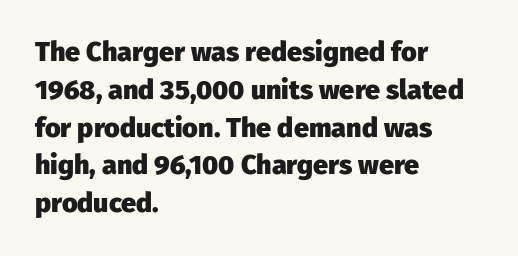
{"italic": "no", "bold": "yes", "underline": "no", "align": "left", "line_spacing": "normal", "line_spacing_ratio": 1.4, "letter_spacing": "normal", "letter_spacing_em": 0.0, "glyph_px": 27}
